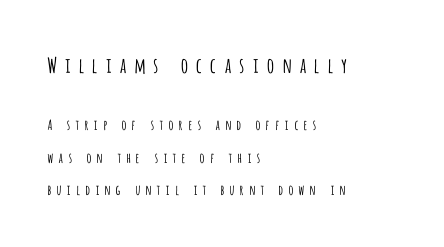
The image shows 21 px text type, upright; set left-aligned, loose line spacing (2.34x), unusually wide letter spacing (+0.31 em), not underlined; the first (top) block is 1.5x larger.
